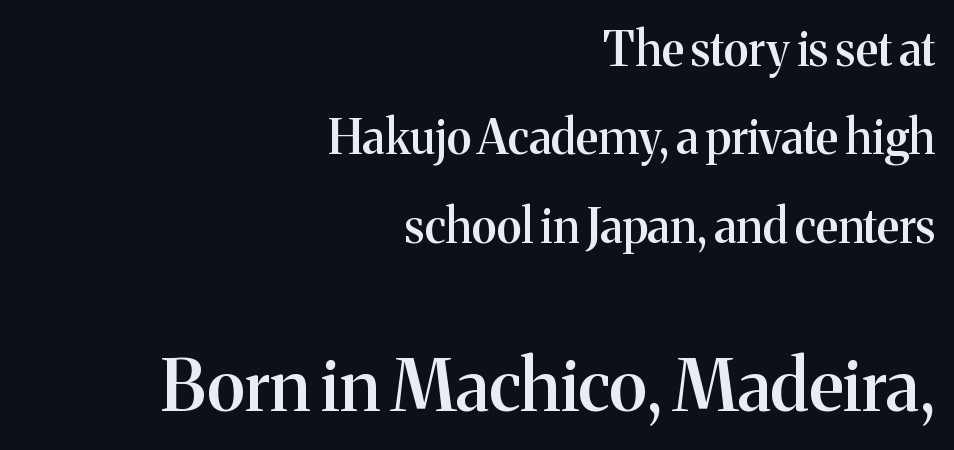
Summary of weight: moderately heavy, a semibold. Compared with typical body copy, the letter spacing here is the same. The text block is weighted toward the right margin, trailing off unevenly leftward. Note the varied advance widths — an 'i' is clearly narrower than an 'm'. This rendering features lettering with no underline.
